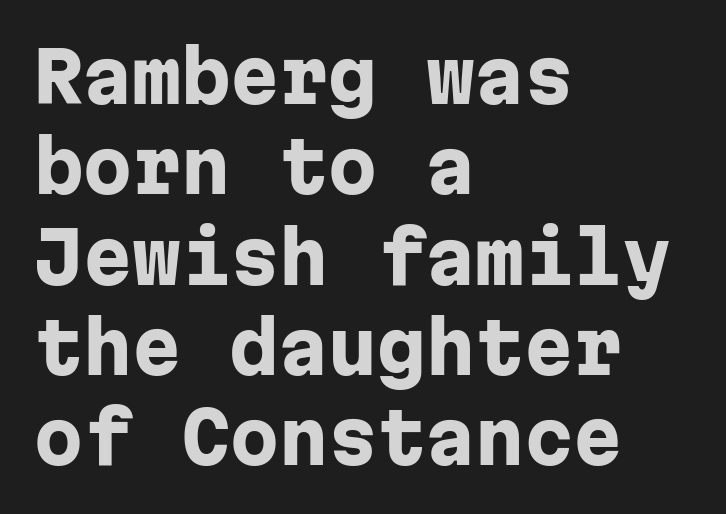
Q: Is the text bold? A: Yes.
Q: Is the text italic (slanted)? A: No, it is upright.
Q: Is the typeface a serif or a sans-serif typeface? A: Sans-serif.
Q: Is the text underlined? A: No.
Q: How is the paragraph aligned? A: Left-aligned.
Q: Is the spacing between letters normal or unusually wide? A: Normal.
Q: Is the spacing between lines tight, normal or loose? A: Normal.
Q: Width (condensed, normal, or wide)? A: Normal.
Q: Stroke contrast? A: Low.
Q: x-height? A: Medium.
Q: Monospaced? A: Yes.
